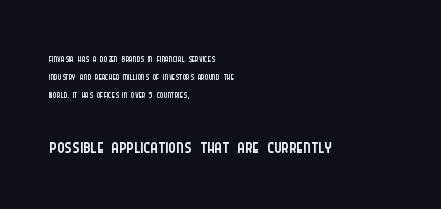
Whoever set this made the second block the dominant, larger element. Quick note: underline off. The letters advance in unequal steps, a hallmark of proportional type. The face used here is rendered with its standard letterfit.
